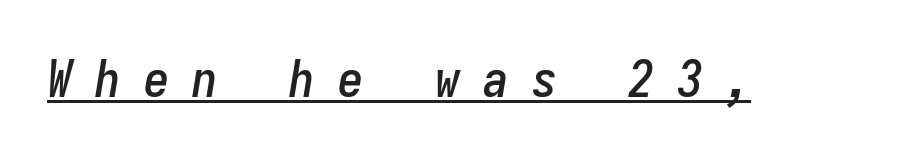
Q: Is the text italic (slanted)? A: Yes, it leans right by about 9 degrees.
Q: Is the text underlined? A: Yes.
Q: Is the spacing between letters normal or unusually wide? A: Unusually wide.
Q: Width (condensed, normal, or wide)? A: Condensed.
Q: Stroke contrast? A: Low.
Q: x-height? A: Medium.
Q: Monospaced? A: Yes.
